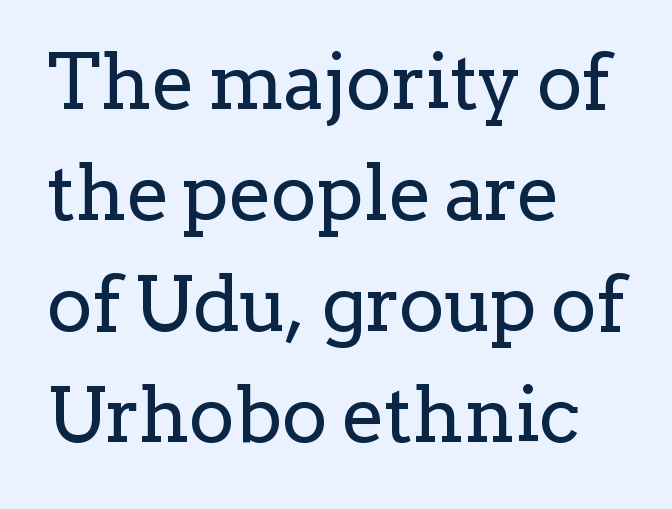
The baseline area is clear. Think of a printed novel: that variable character pitch is what you see here. This is not heavy type; no bold has been used. Students, note that the glyphs here touch the page at normal intervals. In terms of letterform style, serifs are clearly present.
